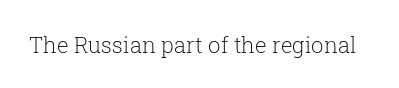
The image shows 22 px text type, upright; set normal letter spacing, not underlined.
